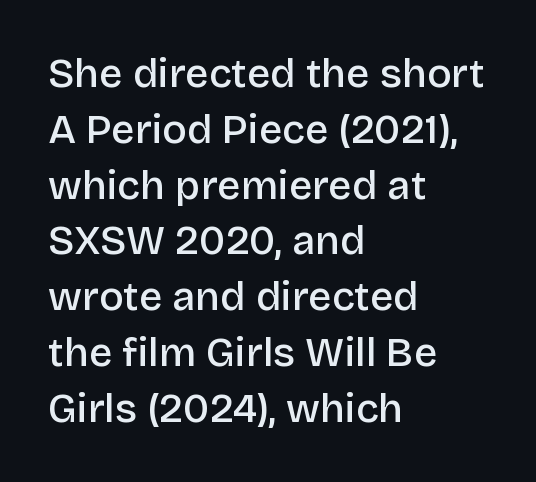
Reading down the column, the eye jumps a familiar distance to each next line. Glyph-to-glyph distance matches everyday printed text. The face used here is a semibold: visibly heavier than regular, lighter than bold. No feet cap the strokes, marking this as sans-serif type.
